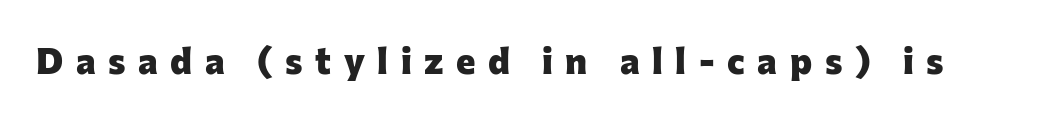
{"serif": "no", "italic": "no", "bold": "yes", "weight": "heavy", "width": "normal", "stroke_contrast": "low", "x_height": "medium", "monospaced": "no", "underline": "no", "letter_spacing": "wide", "letter_spacing_em": 0.34, "glyph_px": 37}
